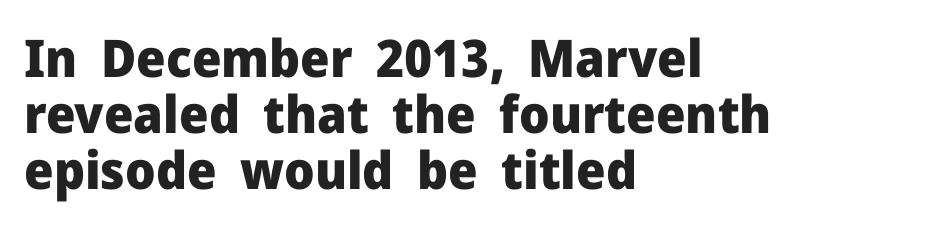
Q: Is the text bold? A: Yes.
Q: Is the text italic (slanted)? A: No, it is upright.
Q: Is the typeface a serif or a sans-serif typeface? A: Sans-serif.
Q: Is the text underlined? A: No.
Q: How is the paragraph aligned? A: Left-aligned.
Q: Is the spacing between letters normal or unusually wide? A: Normal.
Q: Is the spacing between lines tight, normal or loose? A: Tight.
Q: Width (condensed, normal, or wide)? A: Normal.
Q: Stroke contrast? A: Low.
Q: x-height? A: Medium.
Q: Monospaced? A: No.
